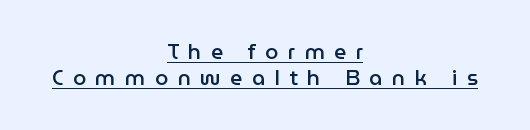
{"italic": "no", "bold": "semi", "underline": "yes", "align": "center", "line_spacing": "normal", "line_spacing_ratio": 1.25, "letter_spacing": "wide", "letter_spacing_em": 0.45, "glyph_px": 21}
